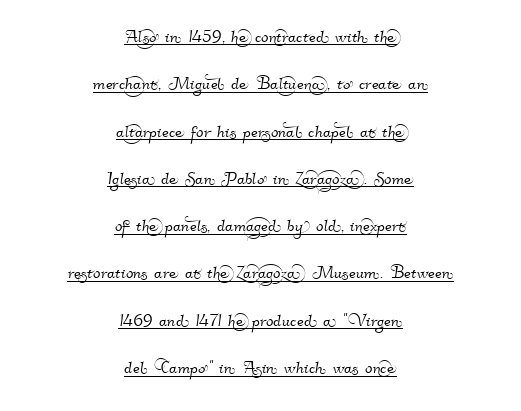
The passage shown has conventional tracking throughout. A great deal of white space separates one row of letters from the next. Neither beginnings nor endings align; midpoints do. Beneath each row of characters lies a ruled line.
